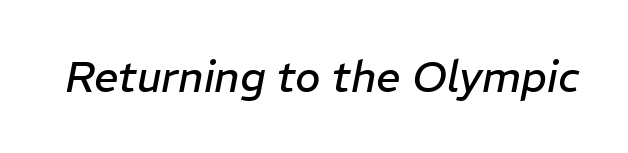
Q: Is the text bold? A: No.
Q: Is the text italic (slanted)? A: Yes, it leans right by about 11 degrees.
Q: Is the text underlined? A: No.
Q: Is the spacing between letters normal or unusually wide? A: Normal.
Q: Width (condensed, normal, or wide)? A: Normal.
Q: Stroke contrast? A: Low.
Q: x-height? A: Medium.
Q: Monospaced? A: No.
